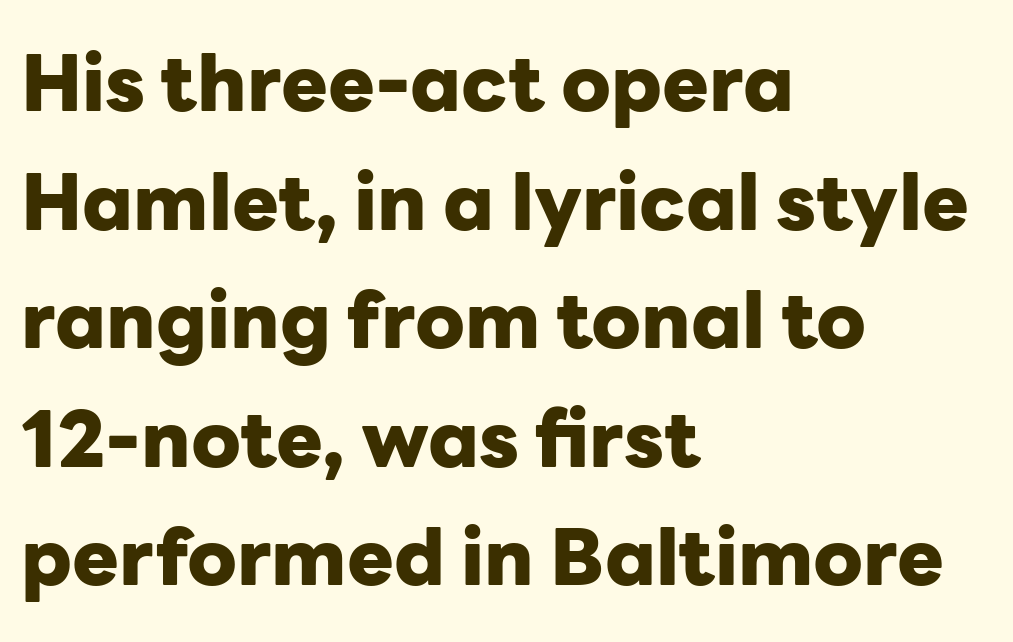
Q: Is the text bold? A: Yes.
Q: Is the text italic (slanted)? A: No, it is upright.
Q: Is the typeface a serif or a sans-serif typeface? A: Sans-serif.
Q: Is the text underlined? A: No.
Q: How is the paragraph aligned? A: Left-aligned.
Q: Is the spacing between letters normal or unusually wide? A: Normal.
Q: Is the spacing between lines tight, normal or loose? A: Normal.
Q: Width (condensed, normal, or wide)? A: Normal.
Q: Stroke contrast? A: Low.
Q: x-height? A: Medium.
Q: Monospaced? A: No.
